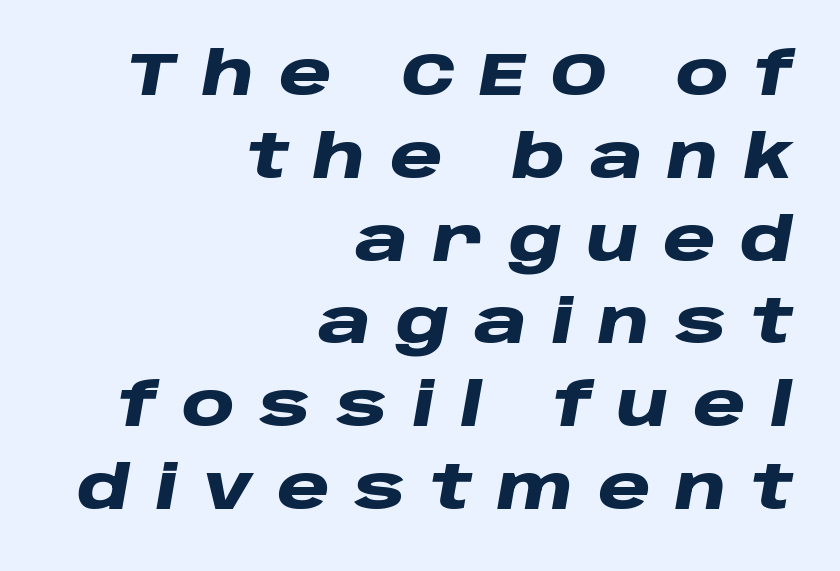
{"italic": "yes", "lean": "right", "slant_degrees": 10, "bold": "yes", "weight": "heavy", "width": "wide", "stroke_contrast": "low", "x_height": "large", "monospaced": "no", "underline": "no", "align": "right", "line_spacing": "normal", "line_spacing_ratio": 1.38, "letter_spacing": "wide", "letter_spacing_em": 0.41, "glyph_px": 60}
